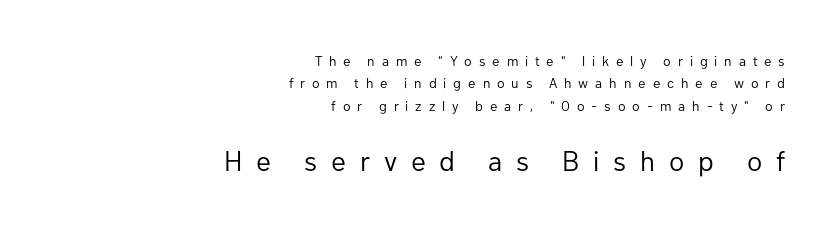
No feet cap the strokes, marking this as sans-serif type. Students, observe: this is what conventionally led text looks like. You get the small type first, then a jump to larger type. The passage shown is not bold in any degree.
